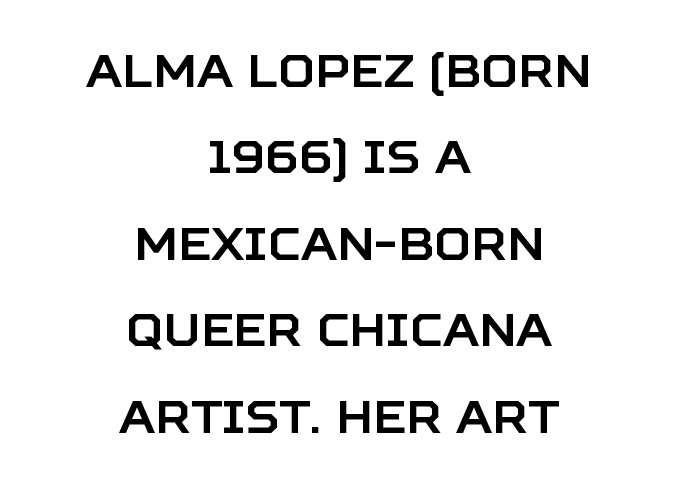
Observe the ordinary spacing: letters are neighbours, not strangers. Is this a sans? Yes — the strokes have no serifs. The whitespace from short lines is split evenly between both sides. Characters remain perfectly vertical along every line.
